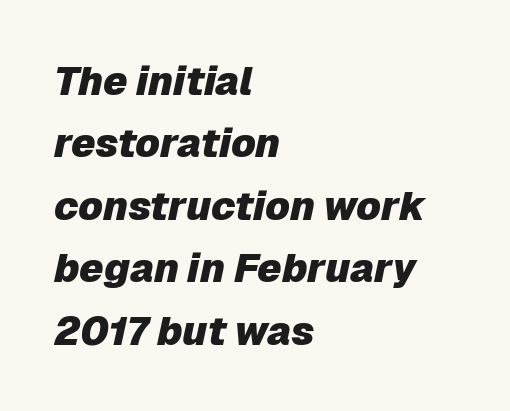
Caption: standard tracking, unaltered. How heavy is the stroke? Heavy — this is a bold. Horizontal alignment here is leftward, the default for most running prose. This sample has the flowing, uneven cadence of proportional lettering.
